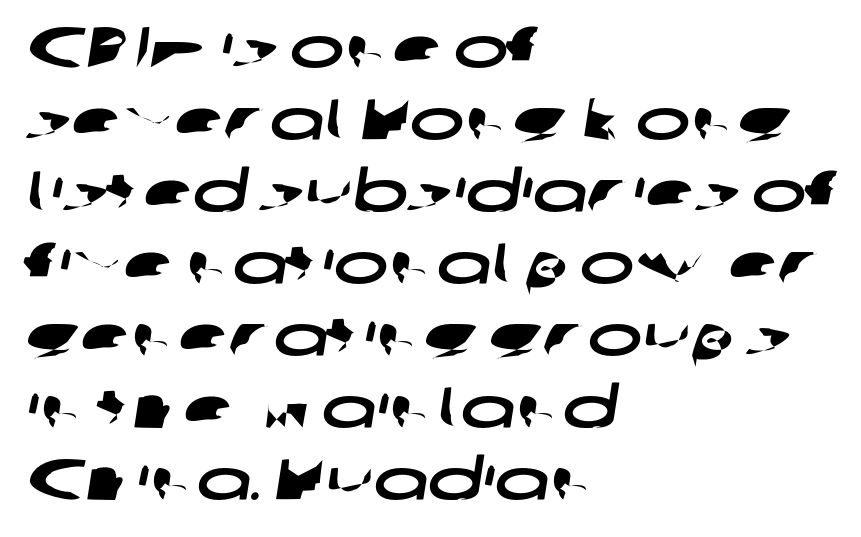
The image shows 58 px wide sans-serif type; set left-aligned, line spacing 1.24x, normal letter spacing, not underlined; low stroke contrast and a medium x-height.
